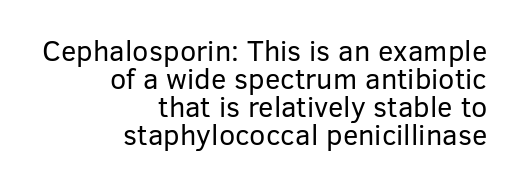
The image shows 29 px regular-weight sans-serif type, upright; set right-aligned, tight line spacing (0.97x), normal letter spacing, not underlined; low stroke contrast and a medium x-height.
